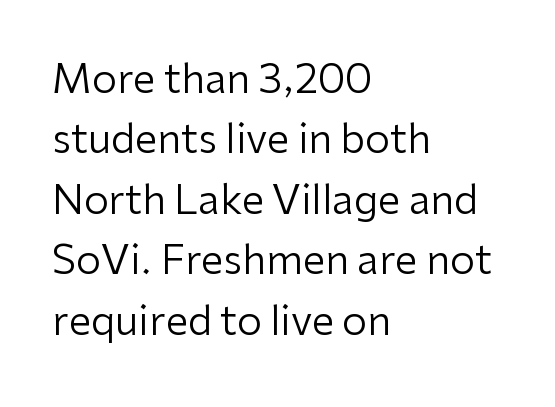
Q: Is the text bold? A: No.
Q: Is the text italic (slanted)? A: No, it is upright.
Q: Is the typeface a serif or a sans-serif typeface? A: Sans-serif.
Q: Is the text underlined? A: No.
Q: How is the paragraph aligned? A: Left-aligned.
Q: Is the spacing between letters normal or unusually wide? A: Normal.
Q: Is the spacing between lines tight, normal or loose? A: Normal.
Q: Width (condensed, normal, or wide)? A: Normal.
Q: Stroke contrast? A: Low.
Q: x-height? A: Medium.
Q: Monospaced? A: No.
